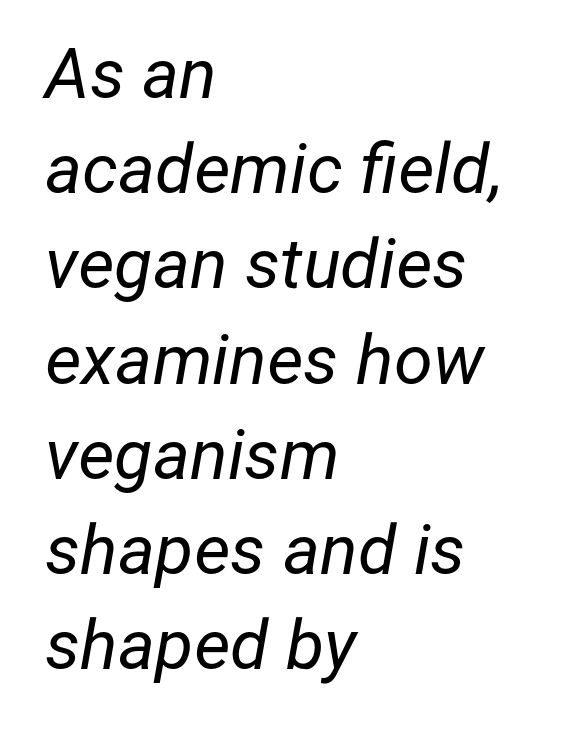
Any mark beneath the type? The region is blank. Do the characters align in a grid? No, the font is proportional. Horizontal alignment here is leftward, the default for most running prose. The lettering tilts uniformly, giving the passage an italic look. The tracking reads as untouched default to a designer's eye.
